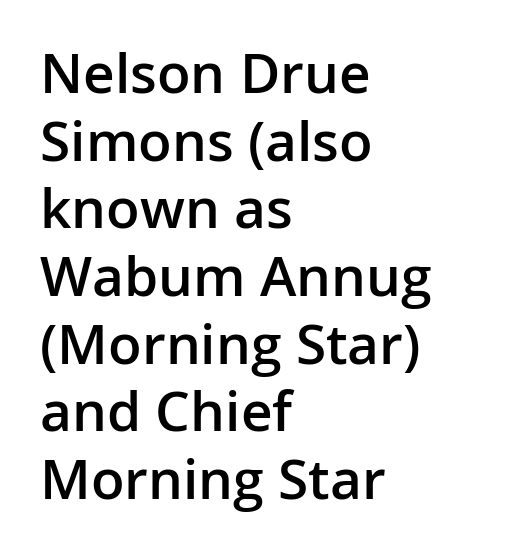
{"serif": "no", "italic": "no", "bold": "semi", "weight": "semibold", "width": "normal", "stroke_contrast": "low", "x_height": "medium", "monospaced": "no", "underline": "no", "align": "left", "line_spacing_ratio": 1.23, "letter_spacing": "normal", "letter_spacing_em": 0.0, "glyph_px": 55}
